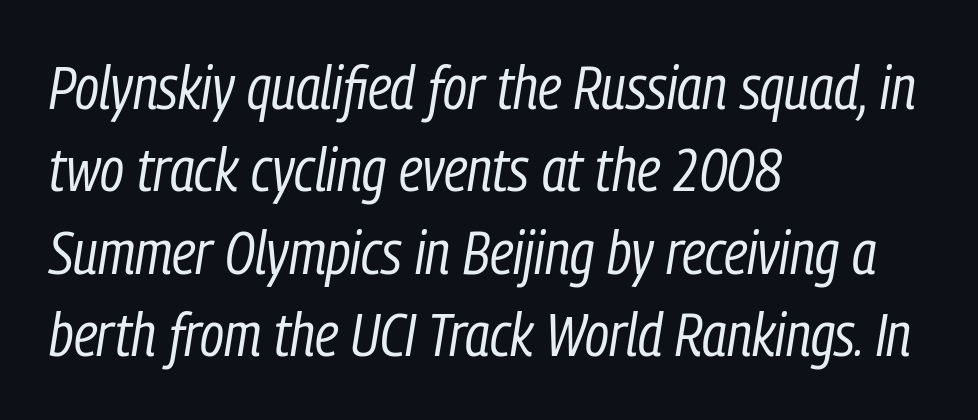
{"italic": "yes", "lean": "right", "slant_degrees": 9, "bold": "no", "weight": "regular", "width": "condensed", "stroke_contrast": "low", "x_height": "medium", "monospaced": "no", "underline": "no", "align": "left", "line_spacing": "normal", "line_spacing_ratio": 1.35, "letter_spacing": "normal", "letter_spacing_em": 0.0, "glyph_px": 61}
